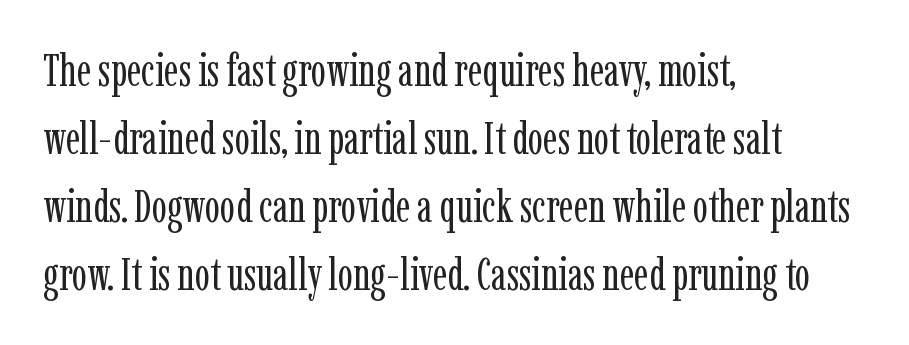
Q: Is the text bold? A: No.
Q: Is the text italic (slanted)? A: No, it is upright.
Q: Is the typeface a serif or a sans-serif typeface? A: Serif.
Q: Is the text underlined? A: No.
Q: How is the paragraph aligned? A: Left-aligned.
Q: Is the spacing between letters normal or unusually wide? A: Normal.
Q: Is the spacing between lines tight, normal or loose? A: Normal.
Q: Width (condensed, normal, or wide)? A: Condensed.
Q: Stroke contrast? A: Low.
Q: x-height? A: Medium.
Q: Monospaced? A: No.
